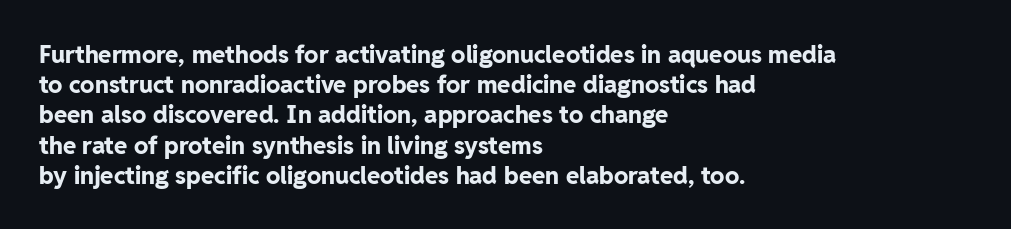
The image shows 24 px bold type, upright; set left-aligned, normal line spacing (1.26x), normal letter spacing, not underlined.
